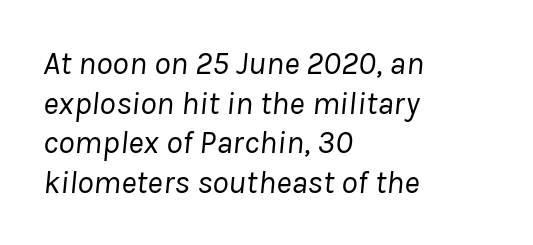
The rag falls on the right side of this text block. Is the type heavy? It reads as light-to-regular instead. Tall strokes in this sample are angled rather than plumb. Varying glyph widths throughout — classic text-font behaviour.
